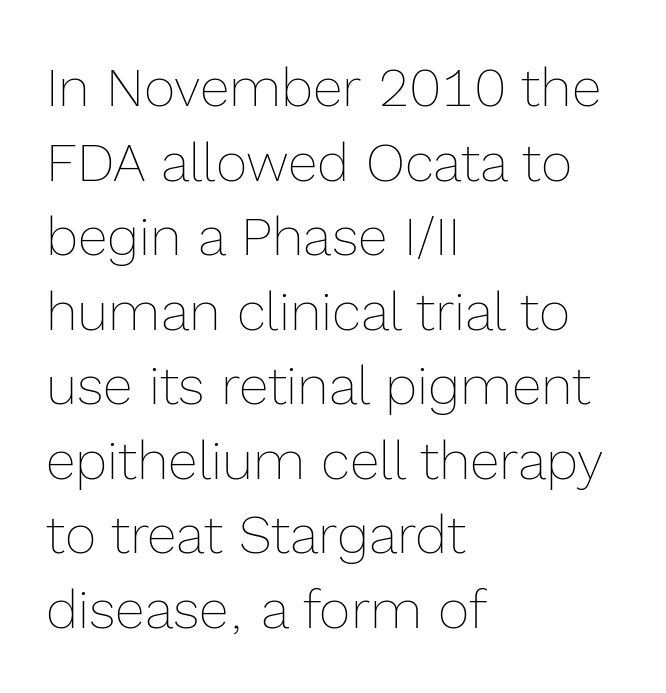
{"italic": "no", "bold": "no", "weight": "thin", "width": "normal", "x_height": "medium", "monospaced": "no", "underline": "no", "align": "left", "line_spacing": "normal", "line_spacing_ratio": 1.38, "letter_spacing": "normal", "letter_spacing_em": 0.0, "glyph_px": 54}
